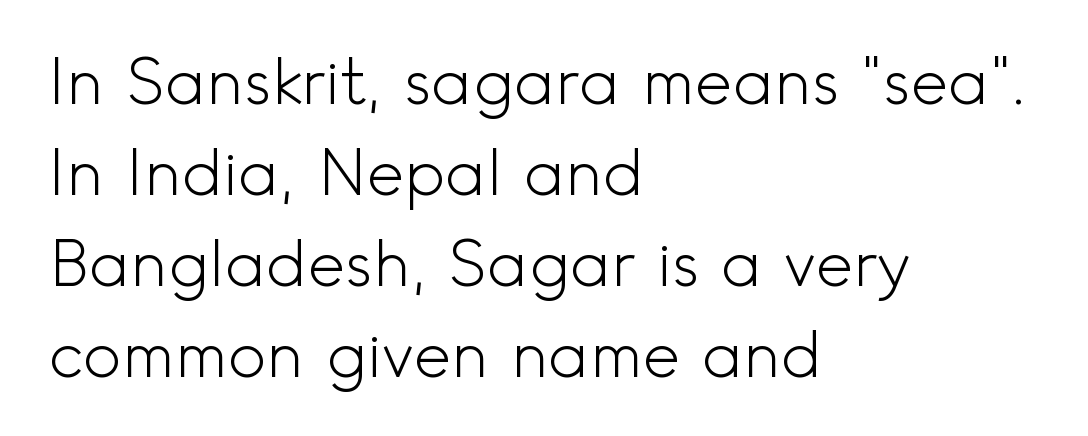
The image shows 64 px light sans-serif type, upright; set left-aligned, normal line spacing (1.42x), normal letter spacing, not underlined; a small x-height.
